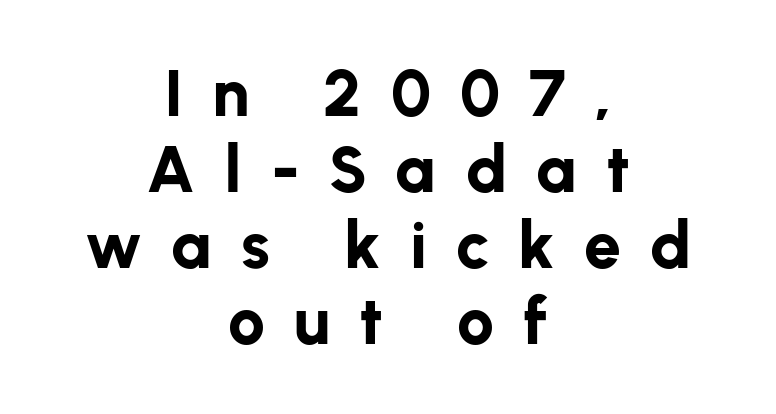
In terms of posture, this sample is upright. The face used here is proportionally spaced, like ordinary book or web type. In terms of letterspacing, this is a distinctly airy, spread setting. Unlike a traditional serif, this face leaves its strokes unadorned. Whoever set this chose condensed vertical rhythm over breathing room. On the weight axis this lands at bold, roughly 700.
